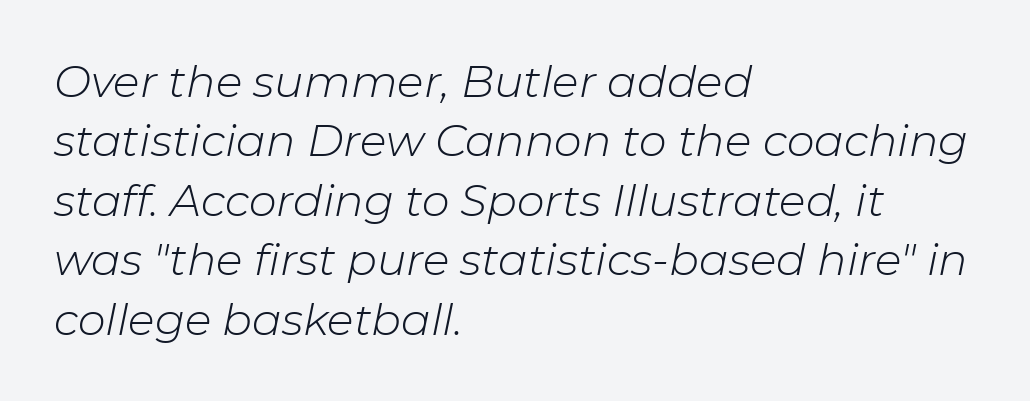
Posture: slanted. Reading down the block, your eye returns to a fixed left position each line. The typesetting does not lean heavy: it is not bold. Leading matches the norm, producing a regular column. Note the varied advance widths — an 'i' is clearly narrower than an 'm'. You could call the tracking neutral — neither tight nor loose.
